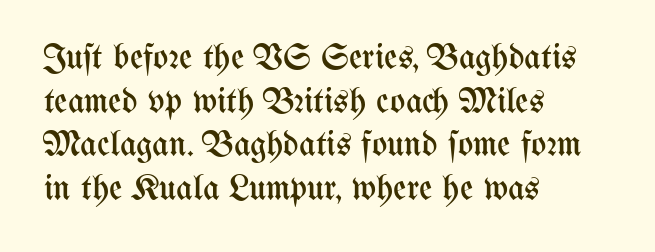
{"italic": "no", "bold": "no", "weight": "regular", "width": "condensed", "stroke_contrast": "medium", "x_height": "medium", "monospaced": "no", "underline": "no", "align": "left", "line_spacing_ratio": 1.21, "letter_spacing": "normal", "letter_spacing_em": 0.0, "glyph_px": 36}
